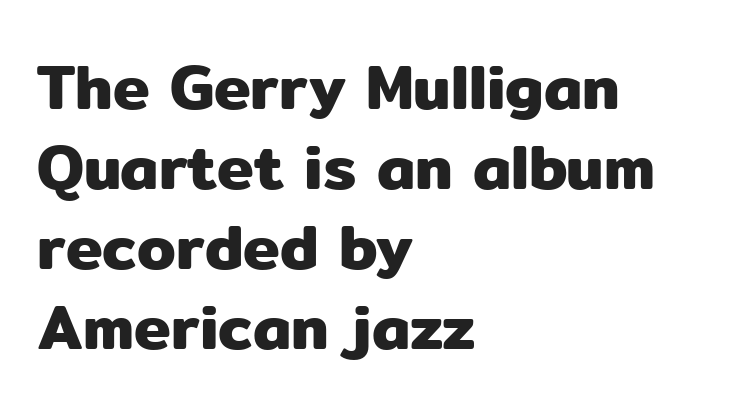
Q: Is the text italic (slanted)? A: No, it is upright.
Q: Is the typeface a serif or a sans-serif typeface? A: Sans-serif.
Q: Is the text underlined? A: No.
Q: How is the paragraph aligned? A: Left-aligned.
Q: Is the spacing between letters normal or unusually wide? A: Normal.
Q: Is the spacing between lines tight, normal or loose? A: Normal.
Q: Width (condensed, normal, or wide)? A: Normal.
Q: Stroke contrast? A: Low.
Q: x-height? A: Medium.
Q: Monospaced? A: No.
